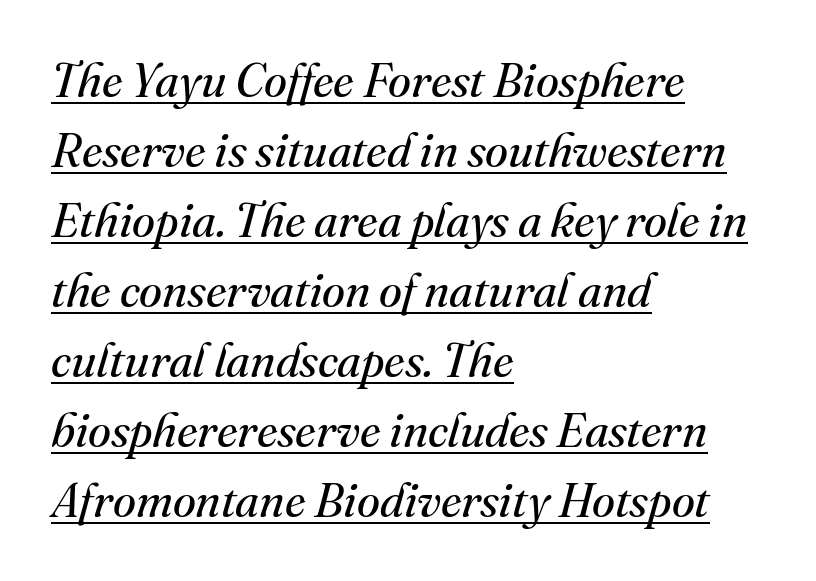
The image shows 47 px regular-weight serif type, italic (leaning right); set left-aligned, normal line spacing (1.49x), normal letter spacing, underlined; medium stroke contrast and a small x-height.
